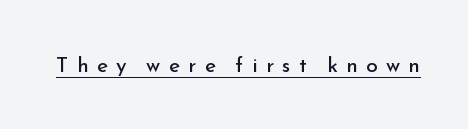
The image shows 21 px text type, upright; set unusually wide letter spacing (+0.4 em), underlined.
